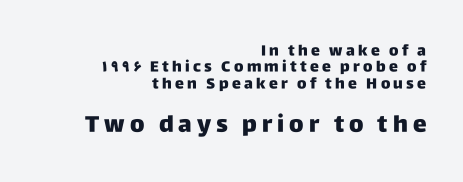
Q: Is the text italic (slanted)? A: No, it is upright.
Q: Is the text underlined? A: No.
Q: How is the paragraph aligned? A: Right-aligned.
Q: Is the spacing between letters normal or unusually wide? A: Unusually wide.
Q: Is the spacing between lines tight, normal or loose? A: Tight.
Q: Which block of text is set in a larger size, the first (top) or the second (bottom)? A: The second (bottom) one.
